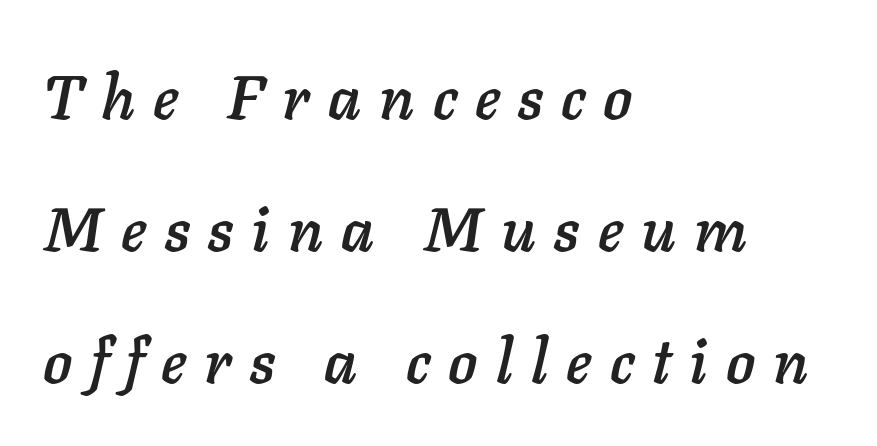
The image shows 61 px text type, italic (leaning right); set left-aligned, loose line spacing (2.16x), unusually wide letter spacing (+0.3 em), not underlined; low stroke contrast and a medium x-height.
